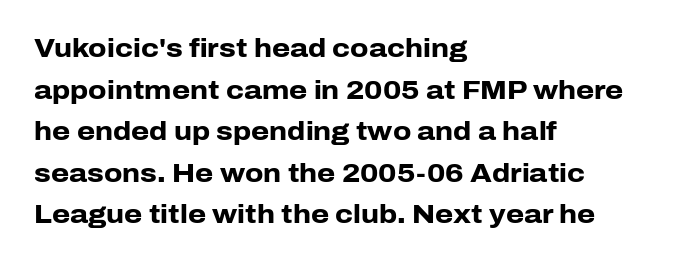
{"italic": "no", "bold": "yes", "underline": "no", "align": "left", "line_spacing": "normal", "line_spacing_ratio": 1.6, "letter_spacing": "normal", "letter_spacing_em": 0.0, "glyph_px": 26}
